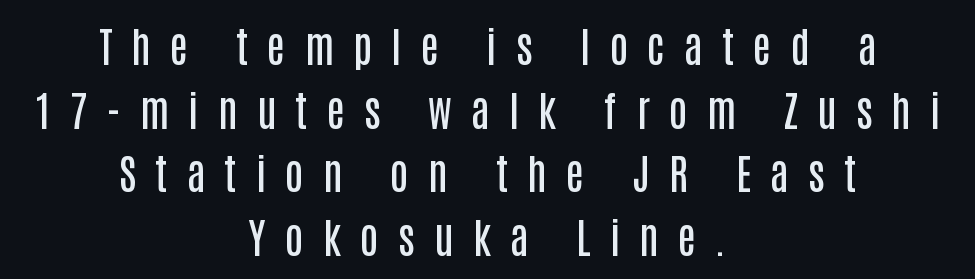
The image shows 41 px semibold, condensed sans-serif type, upright; set centered, normal line spacing (1.55x), unusually wide letter spacing (+0.47 em), not underlined; low stroke contrast and a large x-height.
